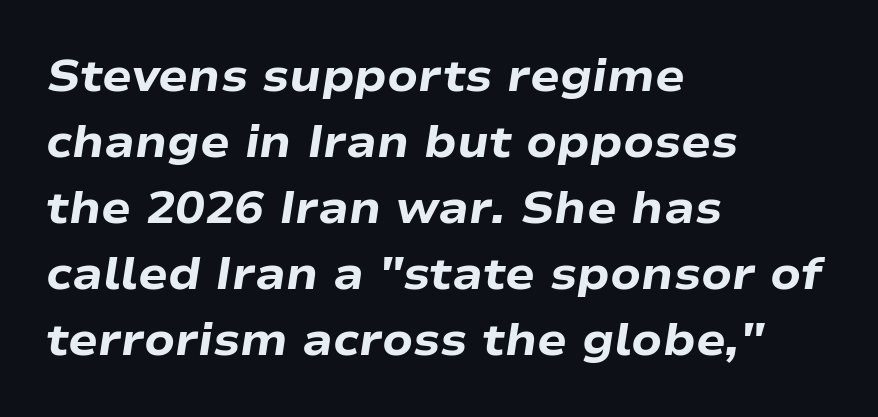
{"italic": "yes", "lean": "right", "slant_degrees": 9, "bold": "yes", "weight": "heavy", "width": "wide", "stroke_contrast": "low", "x_height": "medium", "monospaced": "no", "underline": "no", "align": "left", "line_spacing": "normal", "line_spacing_ratio": 1.5, "letter_spacing": "normal", "letter_spacing_em": 0.0, "glyph_px": 44}
